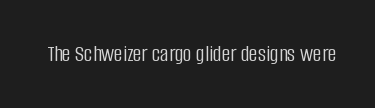
{"italic": "no", "bold": "no", "underline": "no", "letter_spacing": "normal", "letter_spacing_em": 0.0, "glyph_px": 24}
